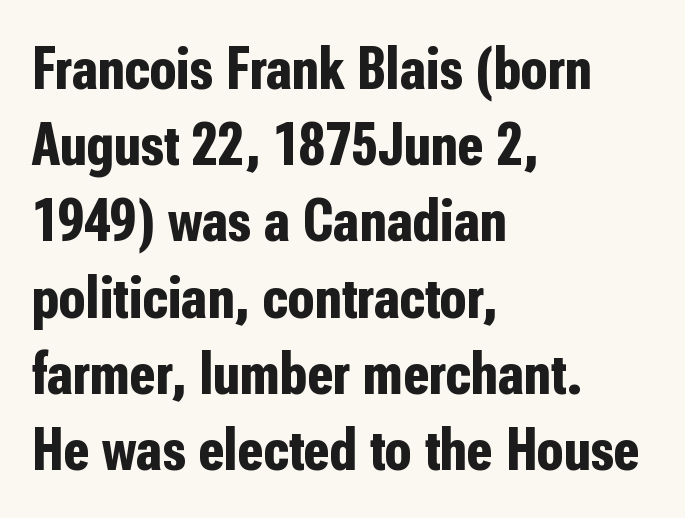
{"serif": "no", "italic": "no", "bold": "yes", "weight": "bold", "width": "condensed", "stroke_contrast": "low", "x_height": "medium", "monospaced": "no", "underline": "no", "align": "left", "line_spacing": "normal", "line_spacing_ratio": 1.25, "letter_spacing": "normal", "letter_spacing_em": 0.0, "glyph_px": 61}
